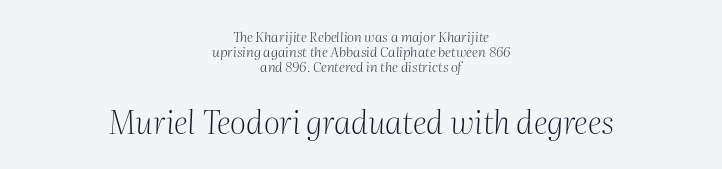
Q: Is the text bold? A: No.
Q: Is the text italic (slanted)? A: Yes, it leans right by about 2 degrees.
Q: Is the typeface a serif or a sans-serif typeface? A: Serif.
Q: Is the text underlined? A: No.
Q: How is the paragraph aligned? A: Centered.
Q: Is the spacing between letters normal or unusually wide? A: Normal.
Q: Is the spacing between lines tight, normal or loose? A: Tight.
Q: Which block of text is set in a larger size, the first (top) or the second (bottom)? A: The second (bottom) one.
Q: Width (condensed, normal, or wide)? A: Normal.
Q: Stroke contrast? A: Medium.
Q: x-height? A: Medium.
Q: Monospaced? A: No.
